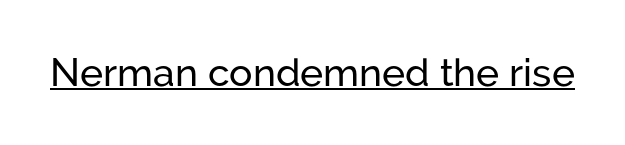
Q: Is the text italic (slanted)? A: No, it is upright.
Q: Is the typeface a serif or a sans-serif typeface? A: Sans-serif.
Q: Is the text underlined? A: Yes.
Q: Is the spacing between letters normal or unusually wide? A: Normal.
Q: Width (condensed, normal, or wide)? A: Normal.
Q: Stroke contrast? A: Low.
Q: x-height? A: Medium.
Q: Monospaced? A: No.
